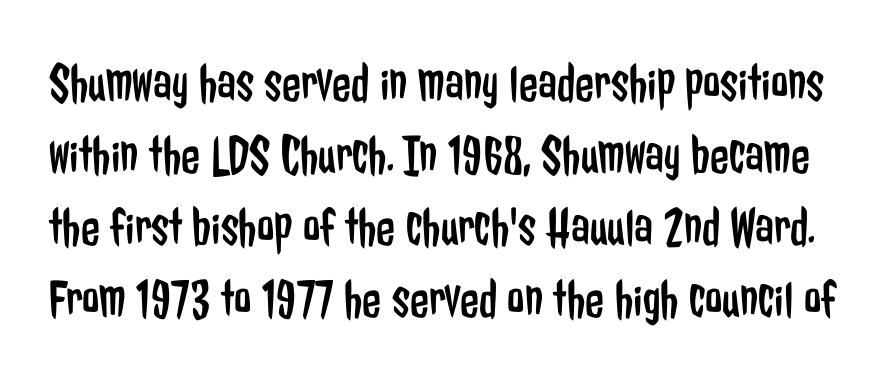
{"serif": "no", "italic": "no", "bold": "no", "weight": "regular", "width": "condensed", "stroke_contrast": "low", "x_height": "medium", "monospaced": "no", "underline": "no", "line_spacing": "normal", "line_spacing_ratio": 1.31, "letter_spacing": "normal", "letter_spacing_em": 0.0, "glyph_px": 55}
